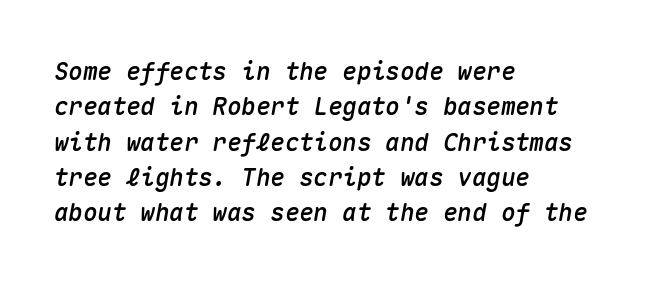
{"italic": "yes", "lean": "right", "slant_degrees": 10, "underline": "no", "align": "left", "line_spacing": "normal", "line_spacing_ratio": 1.47, "letter_spacing": "normal", "letter_spacing_em": 0.0, "glyph_px": 24}
